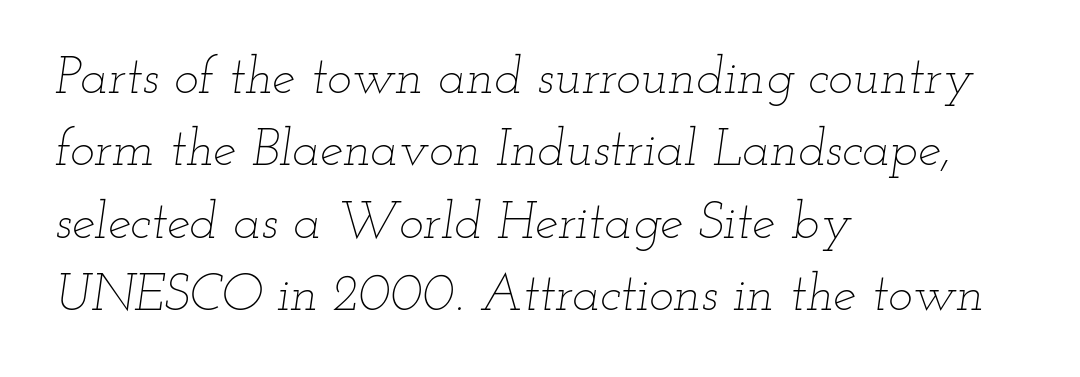
The image shows 52 px thin, wide type, italic (leaning right); set left-aligned, normal line spacing (1.39x), normal letter spacing, not underlined; low stroke contrast and a small x-height.
